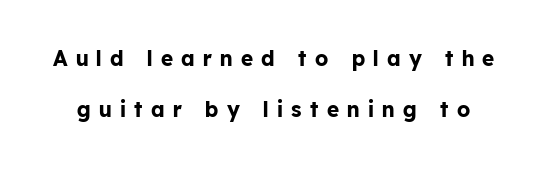
Q: Is the text bold? A: Yes.
Q: Is the text italic (slanted)? A: No, it is upright.
Q: Is the text underlined? A: No.
Q: Is the spacing between letters normal or unusually wide? A: Unusually wide.
Q: Is the spacing between lines tight, normal or loose? A: Loose.
